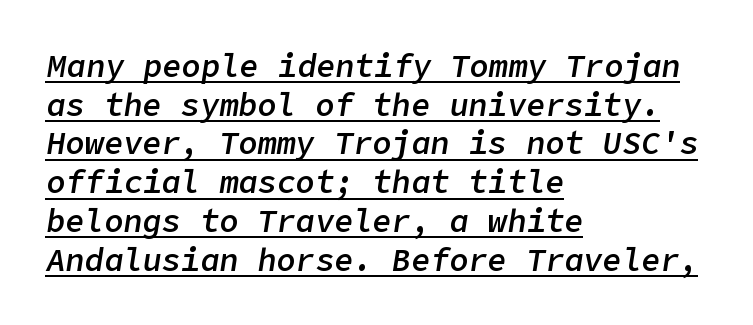
The image shows 32 px semibold type, italic (leaning right); set left-aligned, line spacing 1.21x, normal letter spacing, underlined; low stroke contrast and a medium x-height.
